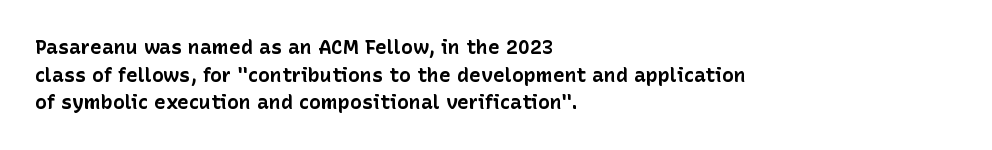
Is the letter spacing exaggerated? No — it looks like the ordinary default. Does the weight exceed regular? Yes, all the way to bold. Layout note: lines flush left. Notice how the stems are strictly vertical — no italics here.
